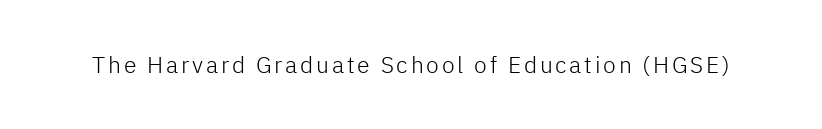
Honestly, there is no underline to notice here at all. This is roman type, the default non-slanted kind. Weight: not bold — regular or lighter.
